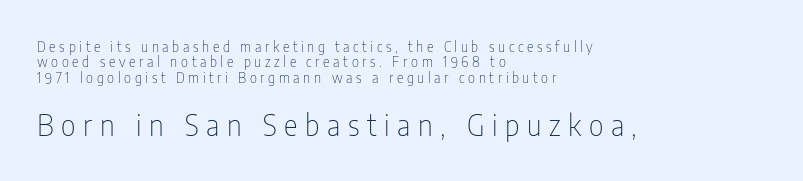
Q: Is the text bold? A: No.
Q: Is the text italic (slanted)? A: No, it is upright.
Q: Is the typeface a serif or a sans-serif typeface? A: Sans-serif.
Q: Is the text underlined? A: No.
Q: How is the paragraph aligned? A: Left-aligned.
Q: Is the spacing between letters normal or unusually wide? A: Unusually wide.
Q: Is the spacing between lines tight, normal or loose? A: Tight.
Q: Which block of text is set in a larger size, the first (top) or the second (bottom)? A: The second (bottom) one.
Q: Width (condensed, normal, or wide)? A: Condensed.
Q: Stroke contrast? A: Low.
Q: x-height? A: Medium.
Q: Monospaced? A: No.
